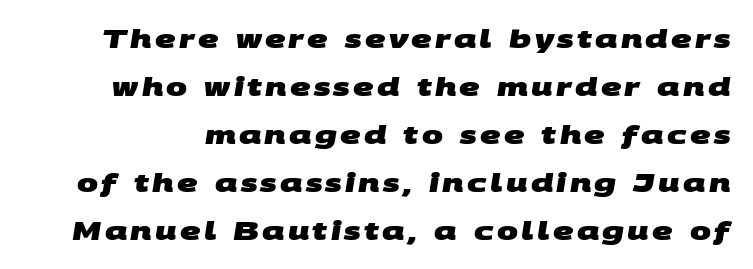
Leading is clearly above the norm, producing a sparse column. Nobody drew a line under any word here. A full-strength bold gives these letters their thick strokes.
